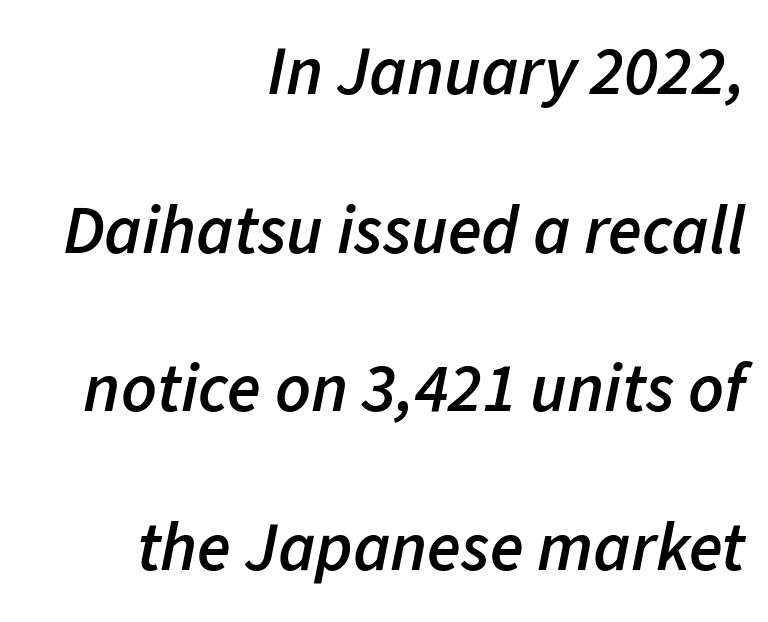
Q: Is the text bold? A: Semi-bold.
Q: Is the text italic (slanted)? A: Yes, it leans right by about 11 degrees.
Q: Is the text underlined? A: No.
Q: How is the paragraph aligned? A: Right-aligned.
Q: Is the spacing between letters normal or unusually wide? A: Normal.
Q: Is the spacing between lines tight, normal or loose? A: Loose.
Q: Width (condensed, normal, or wide)? A: Normal.
Q: Stroke contrast? A: Low.
Q: x-height? A: Medium.
Q: Monospaced? A: No.
